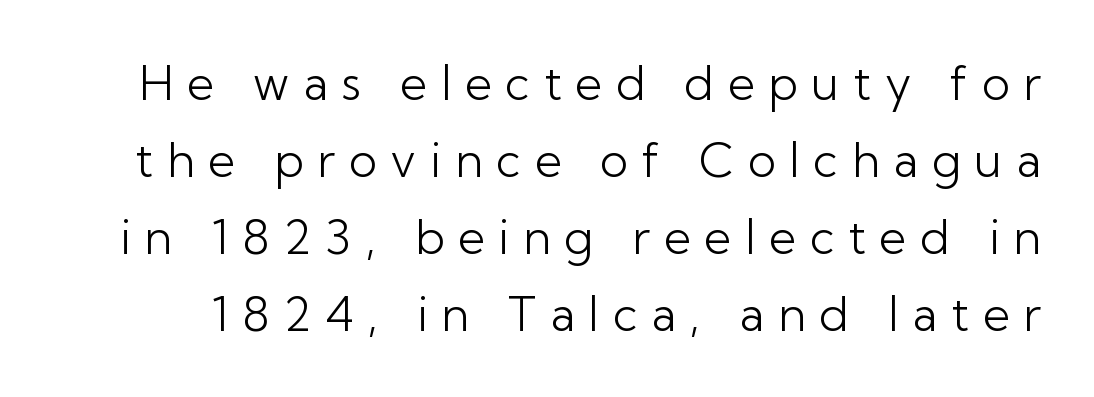
Q: Is the text bold? A: No.
Q: Is the text italic (slanted)? A: No, it is upright.
Q: Is the typeface a serif or a sans-serif typeface? A: Sans-serif.
Q: Is the text underlined? A: No.
Q: Is the spacing between letters normal or unusually wide? A: Unusually wide.
Q: Is the spacing between lines tight, normal or loose? A: Normal.
Q: Width (condensed, normal, or wide)? A: Normal.
Q: Stroke contrast? A: Low.
Q: x-height? A: Medium.
Q: Monospaced? A: No.
